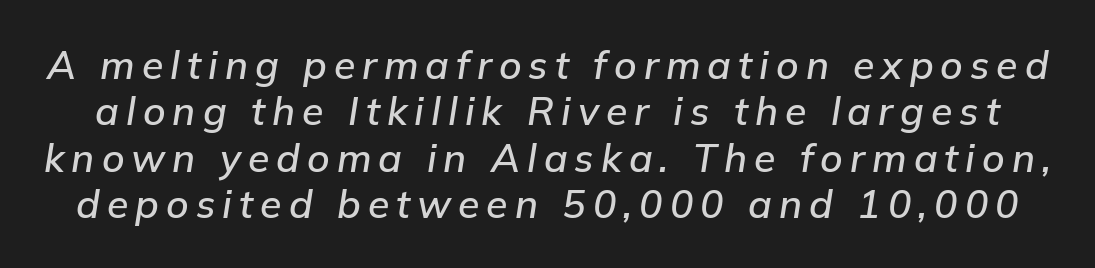
Posture: slanted. The letters advance in unequal steps, a hallmark of proportional type. Nobody drew a line under any word here.
